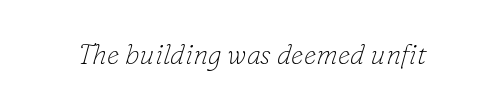
Spacing between characters is what you'd get straight out of the box. A serif font was chosen for this passage. This is oblique type, the kind used for emphasis or titles. Is this a fixed-width face? No — the glyphs have proportional, varying widths. Letters have the restrained weight of plain body copy at most. Decoration check: the copy has no underline.
